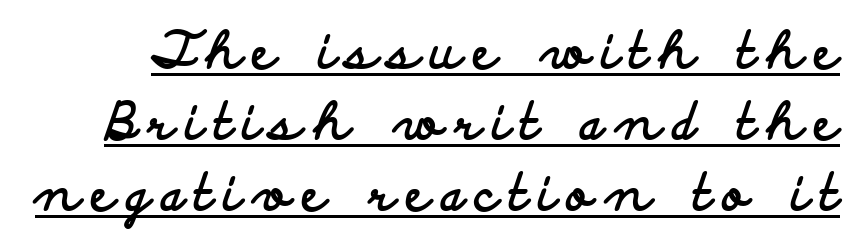
The block of text has a typical density, with ordinary space between rows. The font is running at its bold setting. The designer went with a sans here, leaving each stem footless. Students, observe the line beneath the letters — that is underlining. Do the characters align in a grid? No, the font is proportional.
